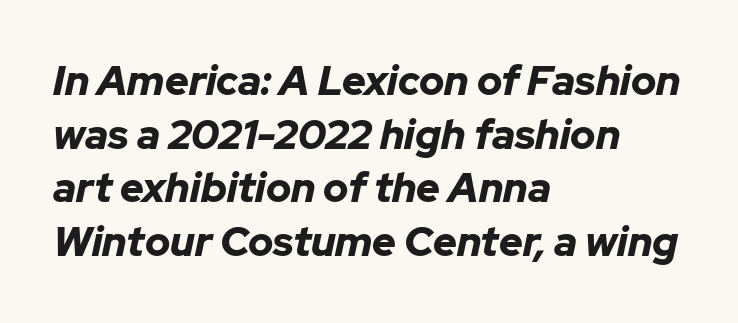
{"italic": "yes", "lean": "right", "slant_degrees": 12, "bold": "yes", "weight": "bold", "width": "normal", "stroke_contrast": "low", "x_height": "medium", "monospaced": "no", "underline": "no", "align": "left", "line_spacing": "normal", "line_spacing_ratio": 1.31, "letter_spacing": "normal", "letter_spacing_em": 0.0, "glyph_px": 41}
